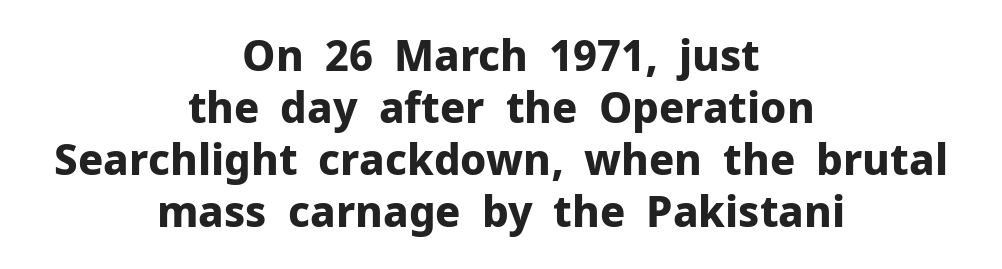
Q: Is the text bold? A: Yes.
Q: Is the text italic (slanted)? A: No, it is upright.
Q: Is the typeface a serif or a sans-serif typeface? A: Sans-serif.
Q: Is the text underlined? A: No.
Q: How is the paragraph aligned? A: Centered.
Q: Is the spacing between letters normal or unusually wide? A: Normal.
Q: Width (condensed, normal, or wide)? A: Normal.
Q: Stroke contrast? A: Low.
Q: x-height? A: Medium.
Q: Monospaced? A: No.
